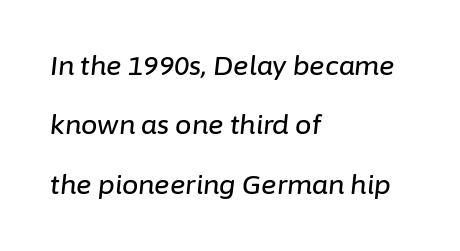
The image shows 26 px text type, italic (leaning right); set left-aligned, loose line spacing (2.28x), normal letter spacing, not underlined.
